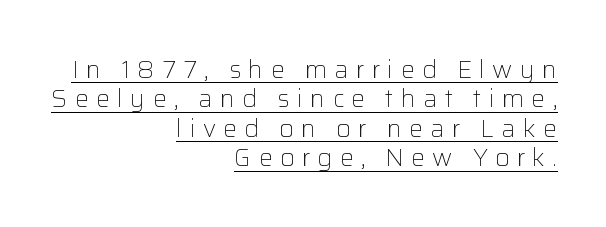
{"italic": "no", "bold": "no", "underline": "yes", "align": "right", "line_spacing_ratio": 1.18, "letter_spacing": "wide", "letter_spacing_em": 0.29, "glyph_px": 25}
